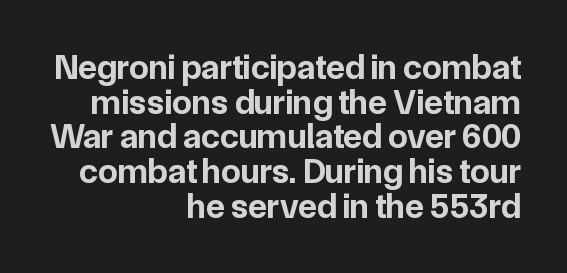
The face used here is proportionally spaced, like ordinary book or web type. The rendering keeps characters at their native spacing. Underlining? Definitely not there. The lines in this sample share a right terminus and differ only in where they begin. Emphasis by weight is at full strength: bold. Unlike italic type, these characters show no tilt at all.
